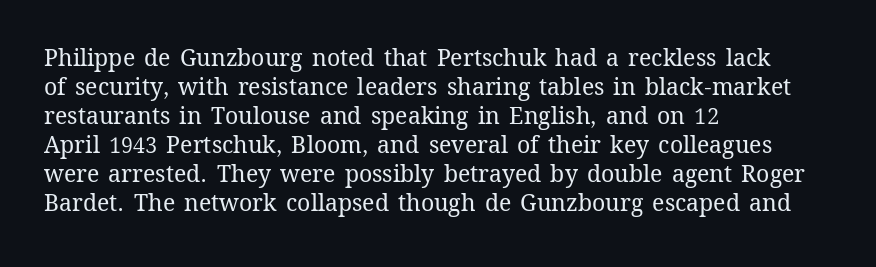
A typesetter would call this zero additional tracking. If you drew a line through each stem, it would be perfectly vertical. This block has exactly the height ordinary leading produces. Teacher's note: observe the even left margin — that is flush-left alignment. The area under the type is left untouched. This is not heavy type; no bold has been used.
